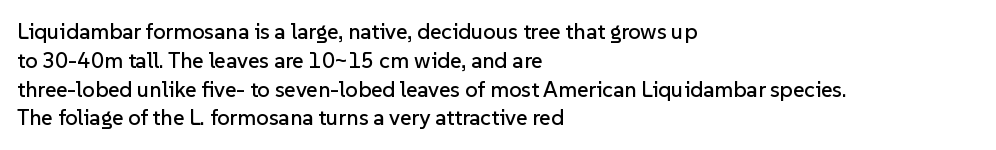
{"italic": "no", "underline": "no", "align": "left", "line_spacing": "normal", "line_spacing_ratio": 1.31, "letter_spacing": "normal", "letter_spacing_em": 0.0, "glyph_px": 22}
